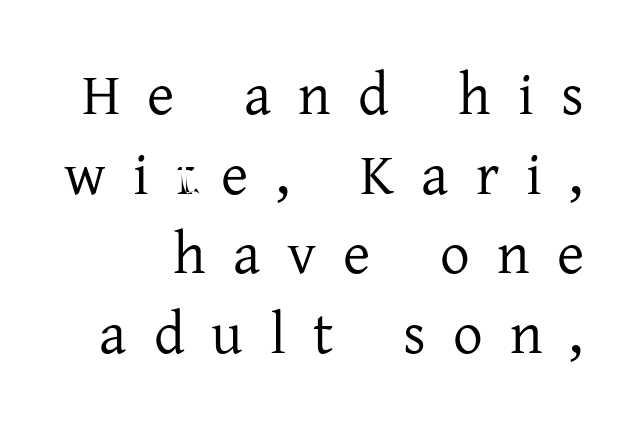
The image shows 59 px regular-weight serif type, upright; set normal line spacing (1.35x), unusually wide letter spacing (+0.46 em), not underlined; low stroke contrast and a medium x-height.
